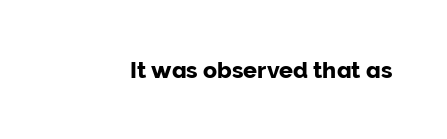
Each word holds together tightly as a unit, with standard inter-letter gaps. Posture: upright roman. The specimen omits any rule beneath the text block's lines.
